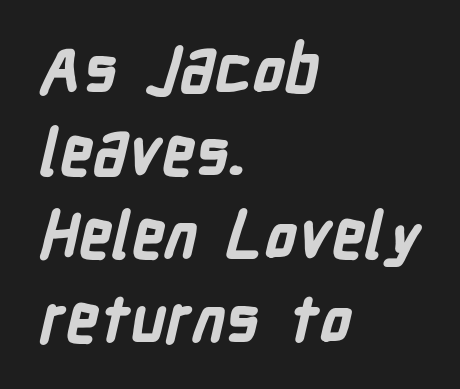
{"serif": "no", "bold": "yes", "weight": "bold", "width": "condensed", "stroke_contrast": "low", "x_height": "medium", "monospaced": "no", "underline": "no", "align": "left", "line_spacing": "normal", "line_spacing_ratio": 1.3, "letter_spacing": "normal", "letter_spacing_em": 0.0, "glyph_px": 64}
